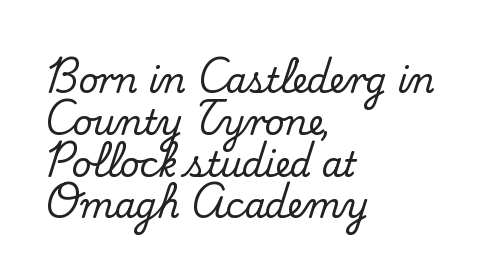
{"serif": "yes", "width": "normal", "stroke_contrast": "medium", "x_height": "small", "monospaced": "no", "underline": "no", "align": "left", "line_spacing_ratio": 1.23, "letter_spacing": "normal", "letter_spacing_em": 0.0, "glyph_px": 34}
